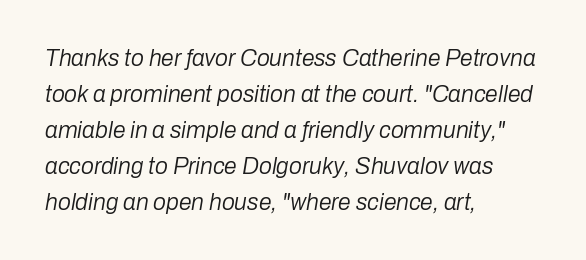
Is the block centered? No — it sits flush against the left margin. Compared with ordinary roman type, these characters are visibly tilted. Characters follow at the spacing the type designer built in. The block of text has a typical density, with ordinary space between rows. Words float on clear page, feet unadorned. Counters stay open thanks to moderate or lighter strokes.
